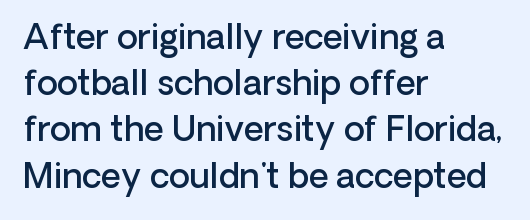
{"serif": "no", "italic": "no", "bold": "semi", "weight": "semibold", "width": "normal", "stroke_contrast": "low", "x_height": "medium", "monospaced": "no", "underline": "no", "align": "left", "line_spacing": "normal", "line_spacing_ratio": 1.36, "letter_spacing": "normal", "letter_spacing_em": 0.0, "glyph_px": 34}
